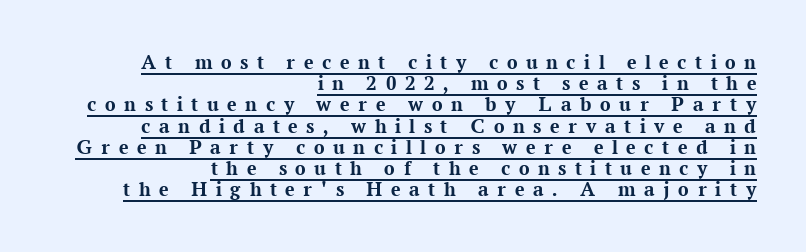
There is plenty of visible air inserted between adjacent glyphs. Teacher's note: observe the even right margin — that is flush-right alignment. Every letter is thick-stroked: bold, no question. A typesetter would call this leading minimal, almost set solid. The passage shown is underscored from start to finish. Upright lettering throughout.
